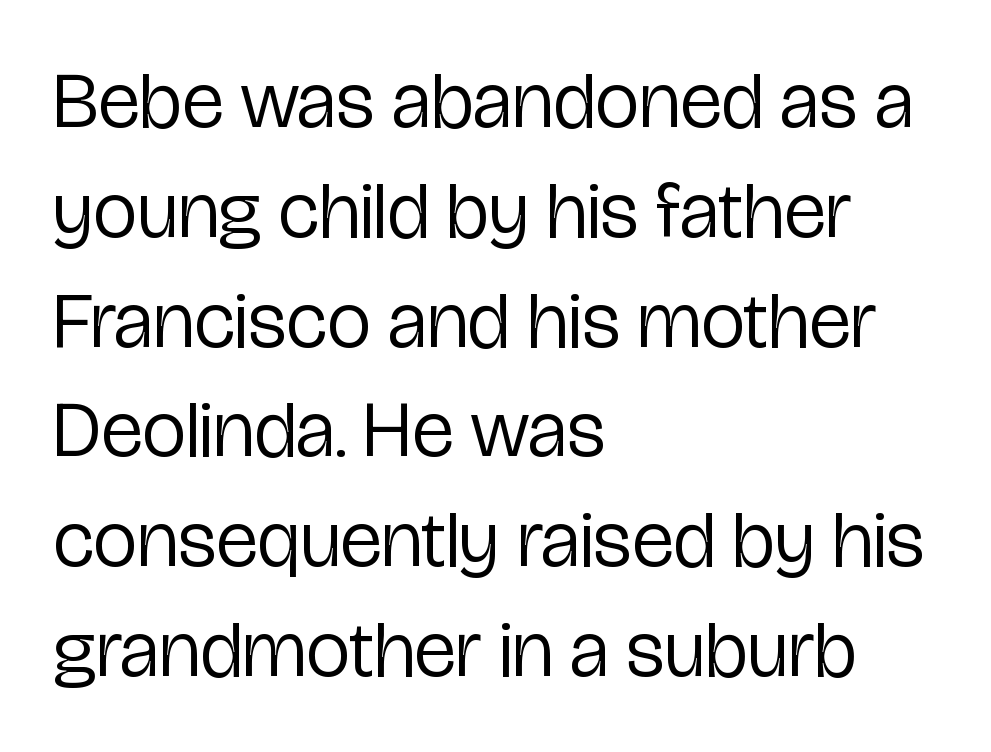
{"serif": "no", "italic": "no", "bold": "no", "weight": "regular", "width": "condensed", "stroke_contrast": "low", "x_height": "medium", "monospaced": "no", "underline": "no", "align": "left", "line_spacing": "normal", "line_spacing_ratio": 1.39, "letter_spacing": "normal", "letter_spacing_em": 0.0, "glyph_px": 79}
